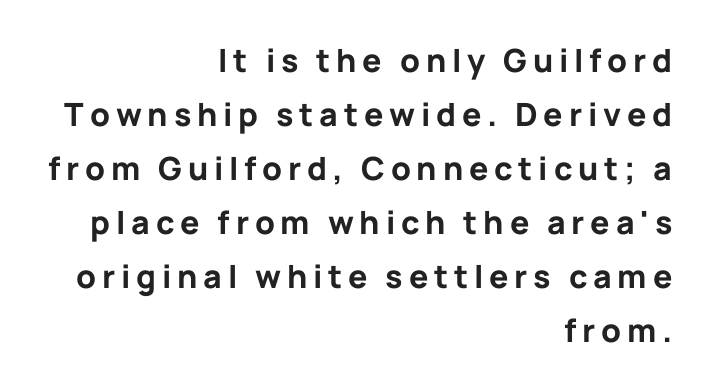
Q: Is the text bold? A: Yes.
Q: Is the text italic (slanted)? A: No, it is upright.
Q: Is the typeface a serif or a sans-serif typeface? A: Sans-serif.
Q: Is the text underlined? A: No.
Q: How is the paragraph aligned? A: Right-aligned.
Q: Is the spacing between lines tight, normal or loose? A: Normal.
Q: Width (condensed, normal, or wide)? A: Normal.
Q: Stroke contrast? A: Low.
Q: x-height? A: Medium.
Q: Monospaced? A: No.
